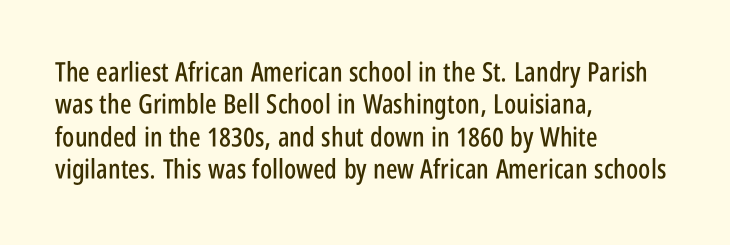
The image shows 27 px text type, upright; set left-aligned, line spacing 1.2x, normal letter spacing, not underlined.
